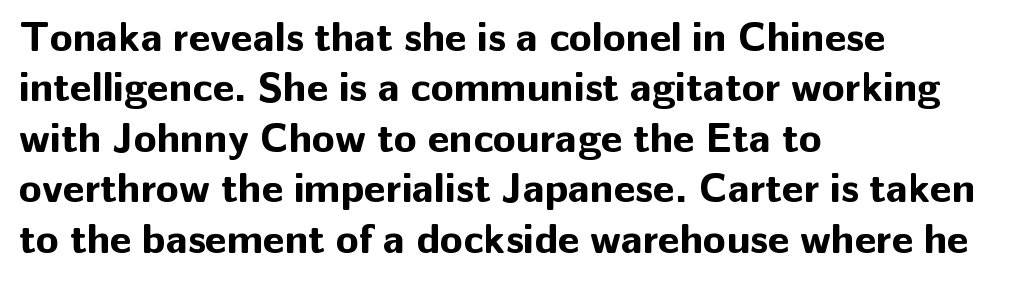
The image shows 42 px bold sans-serif type, upright; set left-aligned, line spacing 1.2x, normal letter spacing, not underlined; low stroke contrast and a medium x-height.
